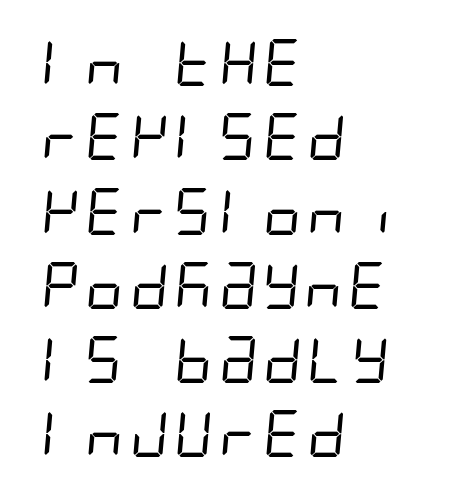
Notice how the passage keeps a crisp vertical edge on the left only. Leading: standard. Plain, unruled lines of type. Stems and bowls with no extra thickness — not bold. The letters carry no serifs — their stems end cleanly without finishing strokes. In terms of letterspacing, this is plain default setting.
